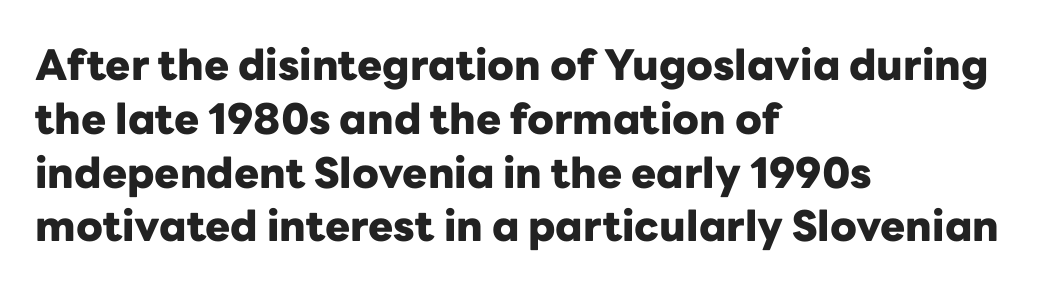
The paragraph has a hard left edge and a soft right edge. Character widths vary here, with narrow letters taking less room than wide ones. The type family on display is of the sans-serif kind. In terms of leading, this rendering sits right in the middle.
